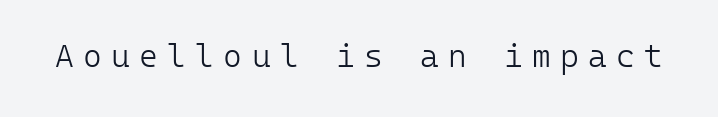
{"serif": "no", "italic": "no", "bold": "no", "weight": "light", "width": "normal", "stroke_contrast": "low", "x_height": "medium", "monospaced": "yes", "underline": "no", "letter_spacing": "wide", "letter_spacing_em": 0.29, "glyph_px": 32}
